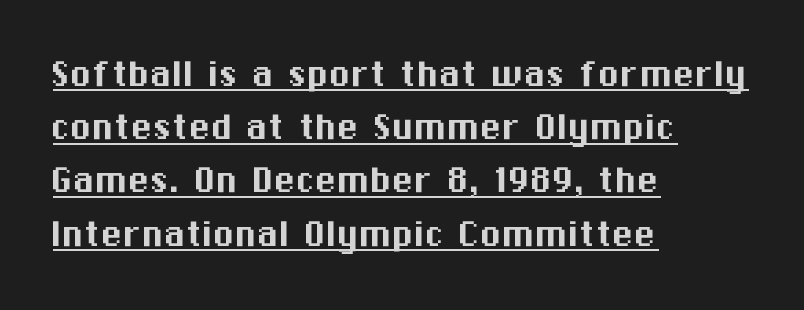
{"serif": "no", "italic": "no", "width": "normal", "stroke_contrast": "medium", "x_height": "medium", "monospaced": "no", "underline": "yes", "align": "left", "line_spacing_ratio": 1.21, "letter_spacing": "normal", "letter_spacing_em": 0.0, "glyph_px": 44}
